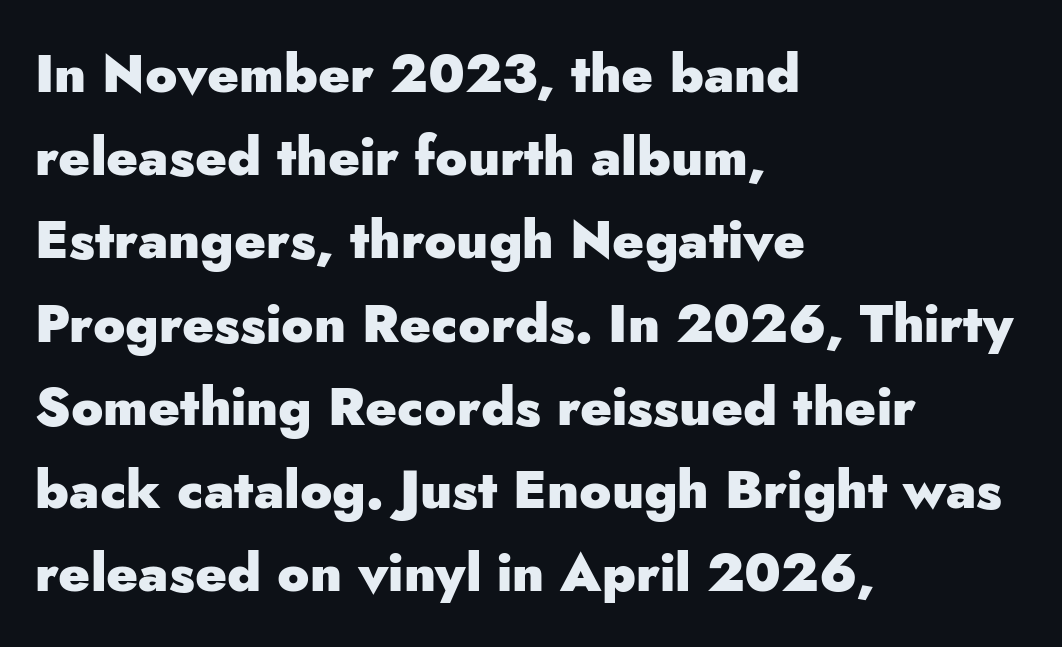
Q: Is the text bold? A: Yes.
Q: Is the text italic (slanted)? A: No, it is upright.
Q: Is the typeface a serif or a sans-serif typeface? A: Sans-serif.
Q: Is the text underlined? A: No.
Q: How is the paragraph aligned? A: Left-aligned.
Q: Is the spacing between letters normal or unusually wide? A: Normal.
Q: Is the spacing between lines tight, normal or loose? A: Normal.
Q: Width (condensed, normal, or wide)? A: Normal.
Q: Stroke contrast? A: Low.
Q: x-height? A: Small.
Q: Monospaced? A: No.
